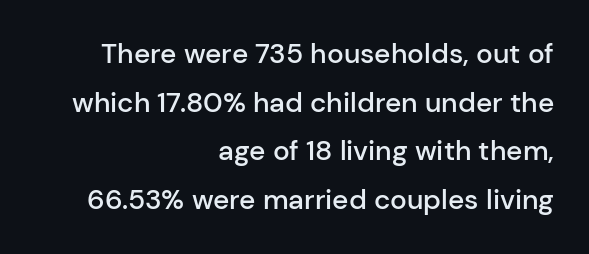
The image shows 28 px semibold sans-serif type, upright; set right-aligned, line spacing 1.74x, normal letter spacing, not underlined; low stroke contrast and a medium x-height.
